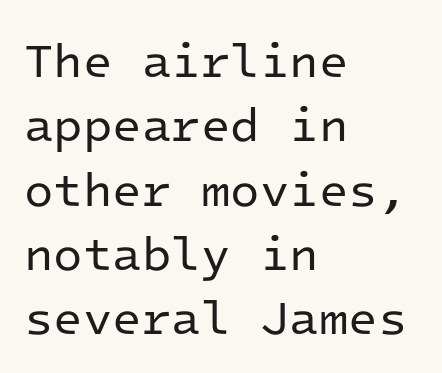
The image shows 48 px regular-weight sans-serif type, upright, monospaced; set left-aligned, normal line spacing (1.34x), normal letter spacing, not underlined; low stroke contrast and a medium x-height.
